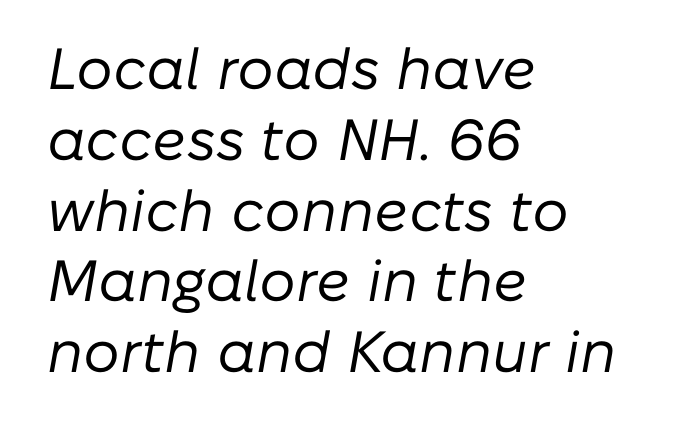
Q: Is the text bold? A: No.
Q: Is the text italic (slanted)? A: Yes, it leans right by about 10 degrees.
Q: Is the text underlined? A: No.
Q: How is the paragraph aligned? A: Left-aligned.
Q: Is the spacing between letters normal or unusually wide? A: Normal.
Q: Width (condensed, normal, or wide)? A: Normal.
Q: Stroke contrast? A: Low.
Q: x-height? A: Medium.
Q: Monospaced? A: No.
